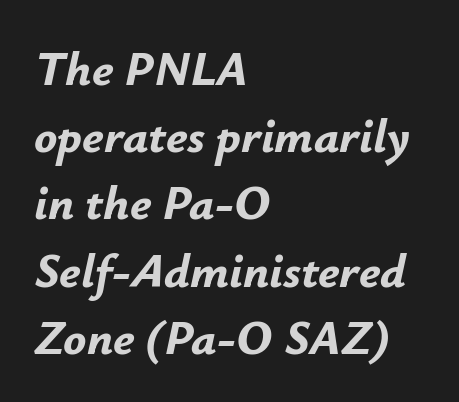
{"italic": "yes", "lean": "right", "slant_degrees": 12, "bold": "yes", "weight": "bold", "width": "normal", "stroke_contrast": "low", "x_height": "small", "monospaced": "no", "underline": "no", "align": "left", "line_spacing": "normal", "line_spacing_ratio": 1.4, "letter_spacing": "normal", "letter_spacing_em": 0.0, "glyph_px": 48}
